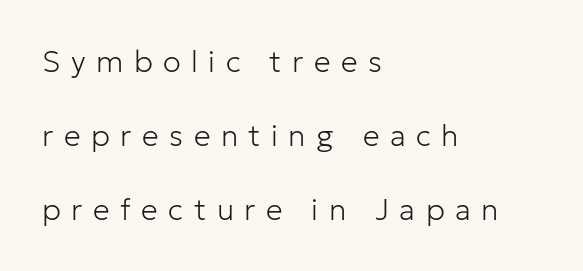
{"serif": "no", "italic": "no", "bold": "no", "weight": "light", "width": "normal", "stroke_contrast": "low", "x_height": "medium", "monospaced": "no", "underline": "no", "align": "left", "line_spacing": "loose", "line_spacing_ratio": 2.46, "letter_spacing": "wide", "letter_spacing_em": 0.35, "glyph_px": 30}
